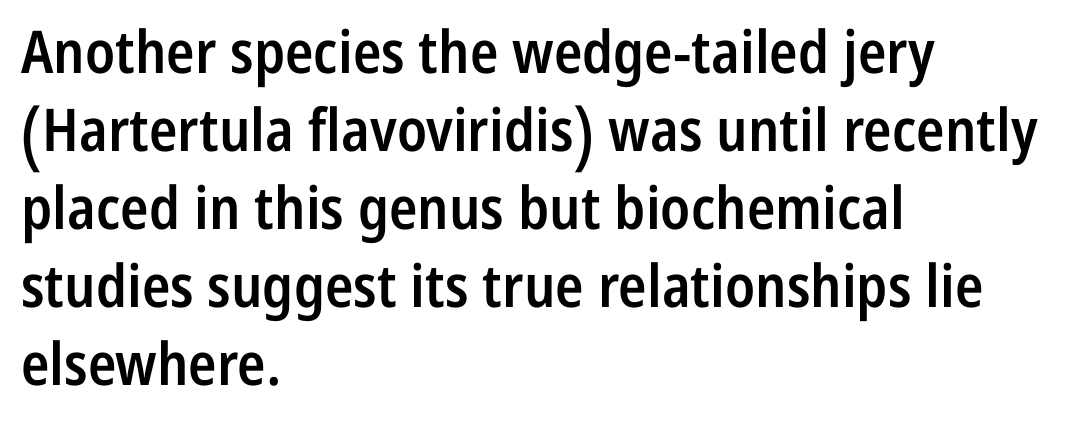
Q: Is the text bold? A: Semi-bold.
Q: Is the text italic (slanted)? A: No, it is upright.
Q: Is the typeface a serif or a sans-serif typeface? A: Sans-serif.
Q: Is the text underlined? A: No.
Q: How is the paragraph aligned? A: Left-aligned.
Q: Is the spacing between letters normal or unusually wide? A: Normal.
Q: Is the spacing between lines tight, normal or loose? A: Normal.
Q: Width (condensed, normal, or wide)? A: Condensed.
Q: Stroke contrast? A: Low.
Q: x-height? A: Medium.
Q: Monospaced? A: No.
